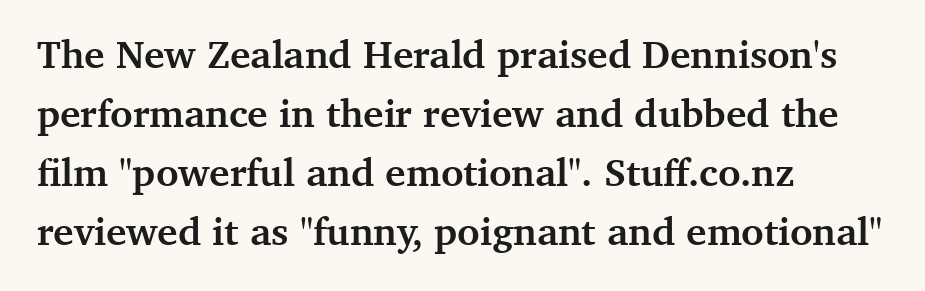
Q: Is the text bold? A: Yes.
Q: Is the text italic (slanted)? A: No, it is upright.
Q: Is the typeface a serif or a sans-serif typeface? A: Serif.
Q: Is the text underlined? A: No.
Q: How is the paragraph aligned? A: Left-aligned.
Q: Is the spacing between letters normal or unusually wide? A: Normal.
Q: Is the spacing between lines tight, normal or loose? A: Normal.
Q: Width (condensed, normal, or wide)? A: Normal.
Q: Stroke contrast? A: Medium.
Q: x-height? A: Medium.
Q: Monospaced? A: No.
